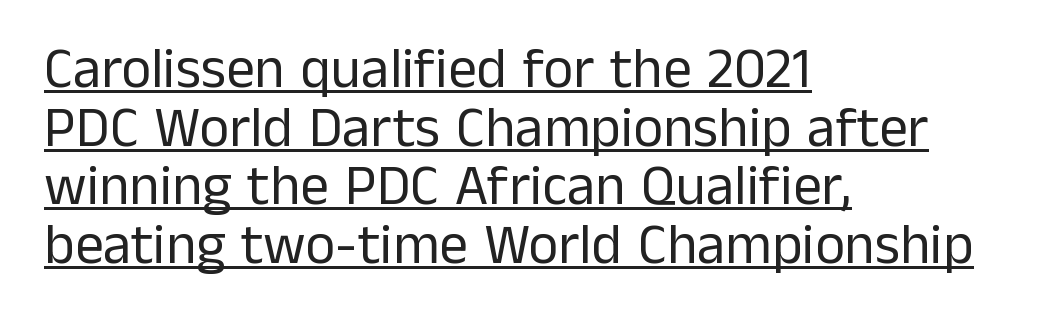
Is this a heavy cut? Hardly; it is regular or lighter. Characters remain perfectly vertical along every line. Serif or sans? Sans — the stroke terminals are bare. Varying glyph widths throughout — classic text-font behaviour.
